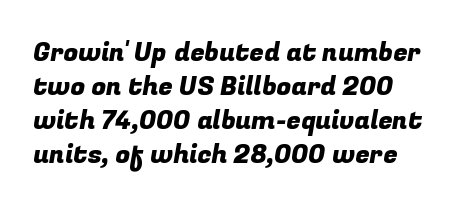
The image shows 26 px text type; set left-aligned, normal line spacing (1.31x), normal letter spacing, not underlined.
